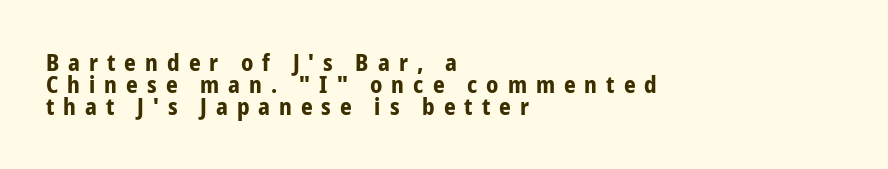
Q: Is the text bold? A: Yes.
Q: Is the text italic (slanted)? A: No, it is upright.
Q: Is the text underlined? A: No.
Q: How is the paragraph aligned? A: Left-aligned.
Q: Is the spacing between letters normal or unusually wide? A: Unusually wide.
Q: Is the spacing between lines tight, normal or loose? A: Tight.
